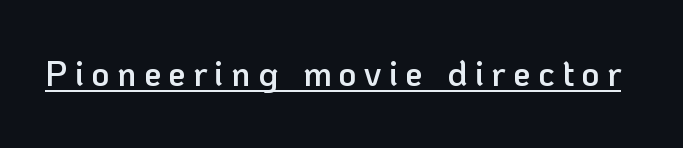
Q: Is the text bold? A: Semi-bold.
Q: Is the text italic (slanted)? A: No, it is upright.
Q: Is the typeface a serif or a sans-serif typeface? A: Sans-serif.
Q: Is the text underlined? A: Yes.
Q: Is the spacing between letters normal or unusually wide? A: Unusually wide.
Q: Width (condensed, normal, or wide)? A: Normal.
Q: Stroke contrast? A: Low.
Q: x-height? A: Medium.
Q: Monospaced? A: No.
